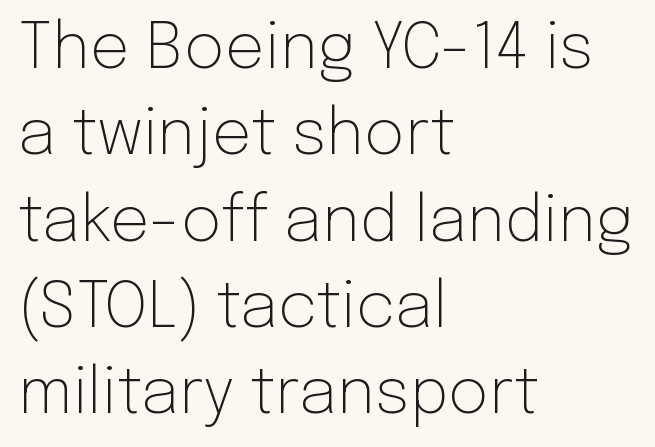
Q: Is the text bold? A: No.
Q: Is the text italic (slanted)? A: No, it is upright.
Q: Is the typeface a serif or a sans-serif typeface? A: Sans-serif.
Q: Is the text underlined? A: No.
Q: How is the paragraph aligned? A: Left-aligned.
Q: Is the spacing between letters normal or unusually wide? A: Normal.
Q: Is the spacing between lines tight, normal or loose? A: Normal.
Q: Width (condensed, normal, or wide)? A: Normal.
Q: Stroke contrast? A: Low.
Q: x-height? A: Medium.
Q: Monospaced? A: No.
